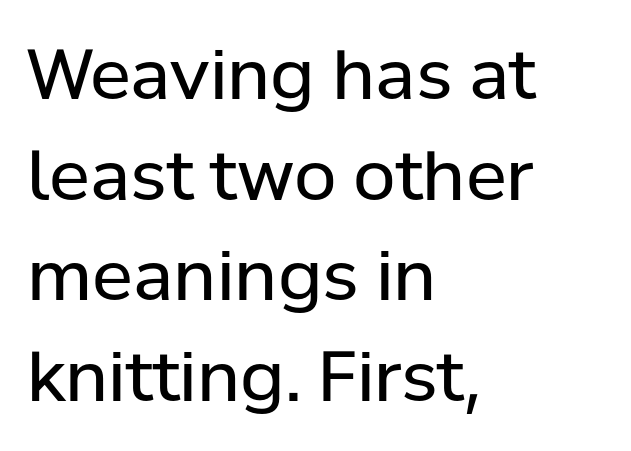
The image shows 69 px regular-weight sans-serif type, upright; set left-aligned, normal line spacing (1.46x), normal letter spacing, not underlined; low stroke contrast and a medium x-height.
